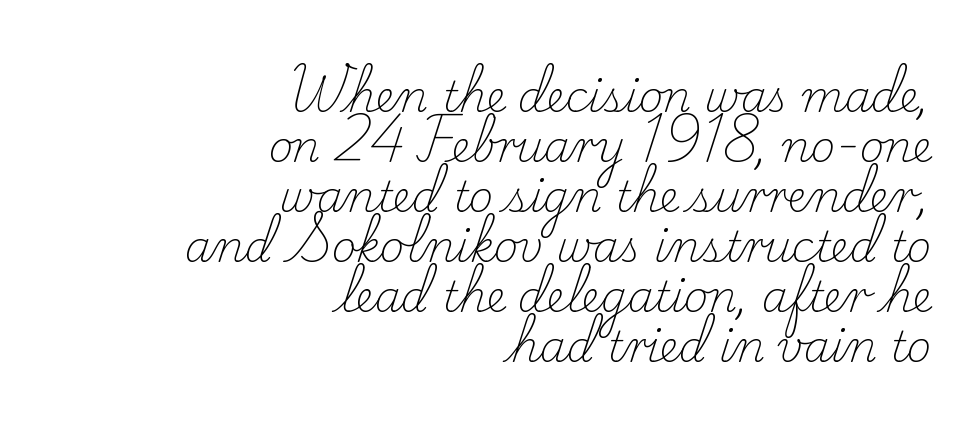
Q: Is the text bold? A: No.
Q: Is the text italic (slanted)? A: Yes.
Q: Is the typeface a serif or a sans-serif typeface? A: Serif.
Q: Is the text underlined? A: No.
Q: How is the paragraph aligned? A: Right-aligned.
Q: Is the spacing between letters normal or unusually wide? A: Normal.
Q: Width (condensed, normal, or wide)? A: Normal.
Q: Stroke contrast? A: Low.
Q: x-height? A: Small.
Q: Monospaced? A: No.
